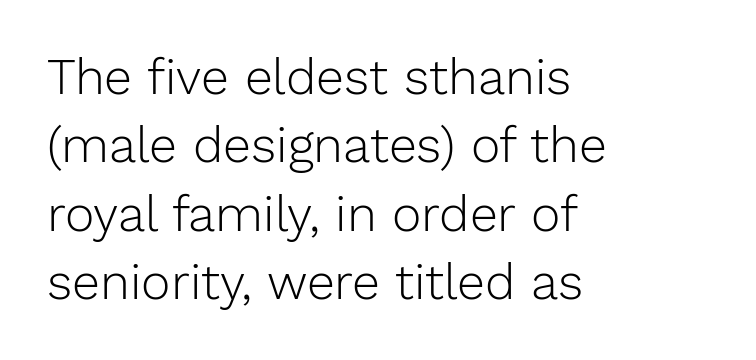
Q: Is the text bold? A: No.
Q: Is the text italic (slanted)? A: No, it is upright.
Q: Is the typeface a serif or a sans-serif typeface? A: Sans-serif.
Q: Is the text underlined? A: No.
Q: How is the paragraph aligned? A: Left-aligned.
Q: Is the spacing between letters normal or unusually wide? A: Normal.
Q: Is the spacing between lines tight, normal or loose? A: Normal.
Q: Width (condensed, normal, or wide)? A: Normal.
Q: Stroke contrast? A: Low.
Q: x-height? A: Medium.
Q: Monospaced? A: No.
